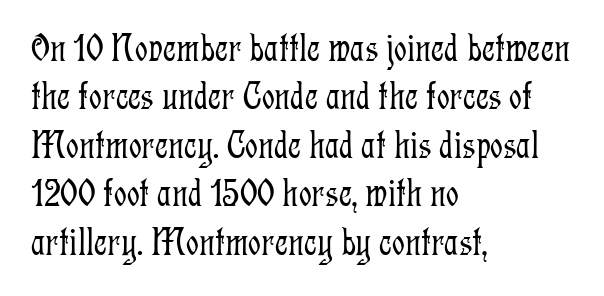
The image shows 40 px light, condensed serif type, upright; set left-aligned, line spacing 1.21x, normal letter spacing, not underlined; low stroke contrast and a medium x-height.
